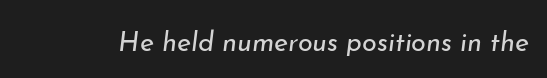
The image shows 27 px text type, italic (leaning right); set normal letter spacing, not underlined.
